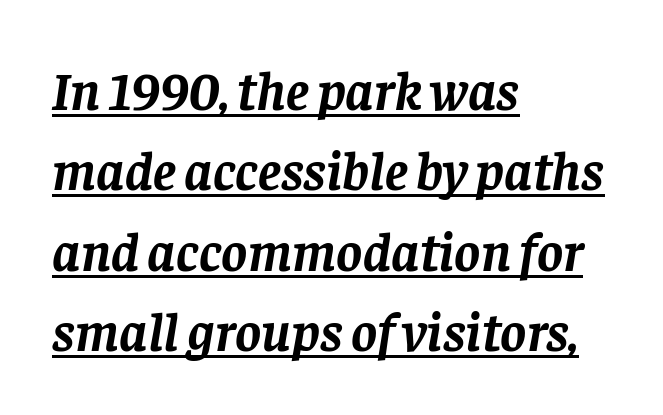
{"serif": "yes", "italic": "yes", "lean": "right", "slant_degrees": 8, "bold": "yes", "weight": "semibold", "width": "normal", "stroke_contrast": "low", "x_height": "large", "monospaced": "no", "underline": "yes", "align": "left", "line_spacing": "normal", "line_spacing_ratio": 1.46, "letter_spacing": "normal", "letter_spacing_em": 0.0, "glyph_px": 55}
